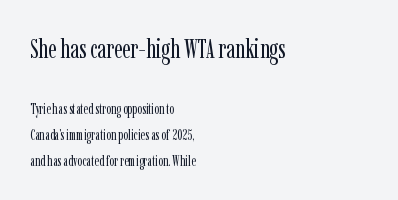
Q: Is the text bold? A: No.
Q: Is the text italic (slanted)? A: No, it is upright.
Q: Is the text underlined? A: No.
Q: How is the paragraph aligned? A: Left-aligned.
Q: Is the spacing between letters normal or unusually wide? A: Normal.
Q: Which block of text is set in a larger size, the first (top) or the second (bottom)? A: The first (top) one.
